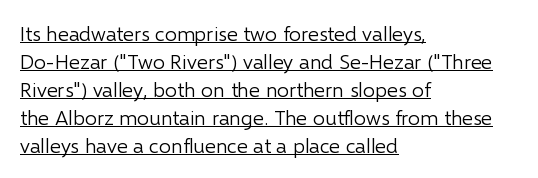
The image shows 21 px text type, upright; set left-aligned, normal line spacing (1.33x), normal letter spacing, underlined.
